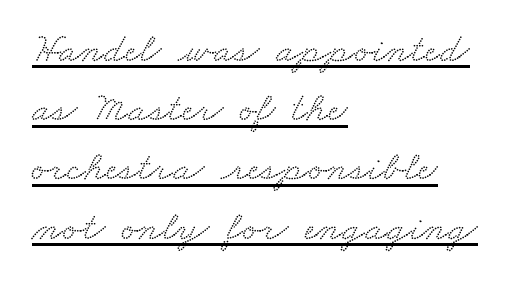
Q: Is the typeface a serif or a sans-serif typeface? A: Serif.
Q: Is the text underlined? A: Yes.
Q: How is the paragraph aligned? A: Left-aligned.
Q: Is the spacing between letters normal or unusually wide? A: Normal.
Q: Is the spacing between lines tight, normal or loose? A: Normal.
Q: Width (condensed, normal, or wide)? A: Wide.
Q: Stroke contrast? A: Medium.
Q: x-height? A: Small.
Q: Monospaced? A: No.
